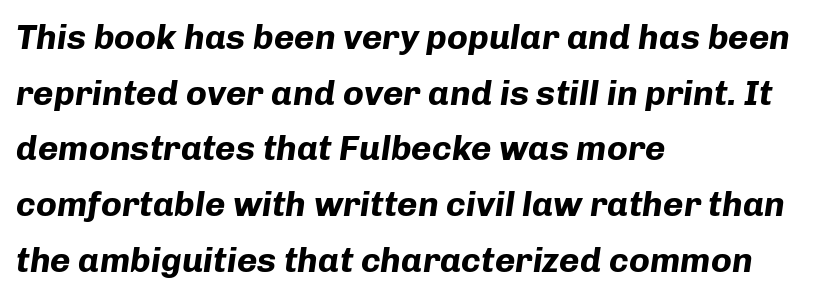
{"italic": "yes", "lean": "right", "slant_degrees": 8, "bold": "yes", "weight": "bold", "width": "normal", "stroke_contrast": "low", "x_height": "medium", "monospaced": "no", "underline": "no", "align": "left", "line_spacing": "normal", "line_spacing_ratio": 1.59, "letter_spacing": "normal", "letter_spacing_em": 0.0, "glyph_px": 35}
